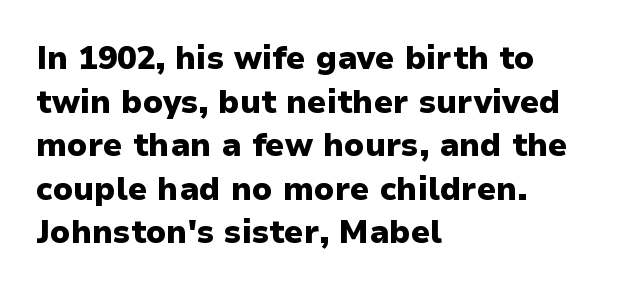
{"serif": "no", "italic": "no", "bold": "yes", "weight": "heavy", "width": "normal", "stroke_contrast": "low", "x_height": "medium", "monospaced": "no", "underline": "no", "align": "left", "line_spacing": "normal", "line_spacing_ratio": 1.36, "letter_spacing": "normal", "letter_spacing_em": 0.0, "glyph_px": 32}
